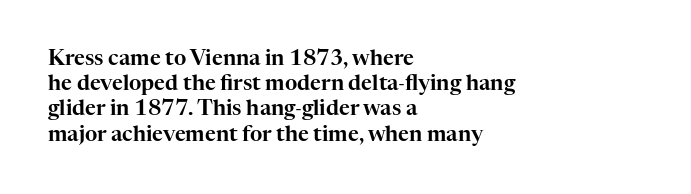
Posture: straight, roman, zero tilt. A clean baseline with only descenders dipping below it. Does the copy run flush right? No — it runs flush left. Tracking value appears to be zero — textbook default spacing.
